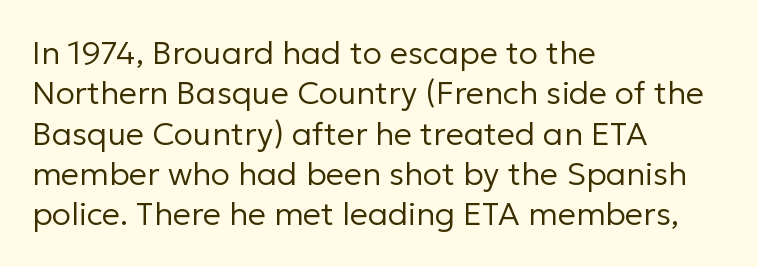
Q: Is the text bold? A: No.
Q: Is the text italic (slanted)? A: No, it is upright.
Q: Is the typeface a serif or a sans-serif typeface? A: Sans-serif.
Q: Is the text underlined? A: No.
Q: How is the paragraph aligned? A: Left-aligned.
Q: Is the spacing between letters normal or unusually wide? A: Normal.
Q: Is the spacing between lines tight, normal or loose? A: Normal.
Q: Width (condensed, normal, or wide)? A: Normal.
Q: Stroke contrast? A: Low.
Q: x-height? A: Medium.
Q: Monospaced? A: No.
